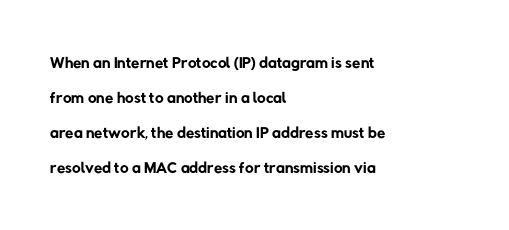
Q: Is the text bold? A: No.
Q: Is the text underlined? A: No.
Q: How is the paragraph aligned? A: Left-aligned.
Q: Is the spacing between letters normal or unusually wide? A: Normal.
Q: Is the spacing between lines tight, normal or loose? A: Normal.
